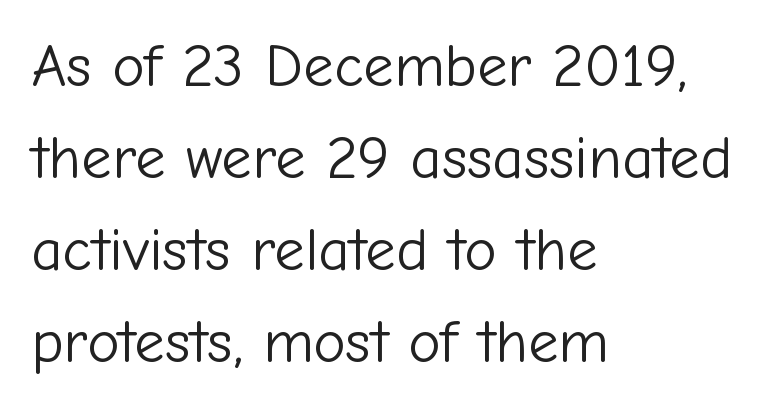
{"serif": "no", "italic": "no", "bold": "no", "weight": "light", "width": "normal", "stroke_contrast": "low", "x_height": "medium", "monospaced": "no", "underline": "no", "align": "left", "line_spacing": "normal", "line_spacing_ratio": 1.51, "letter_spacing": "normal", "letter_spacing_em": 0.0, "glyph_px": 61}
